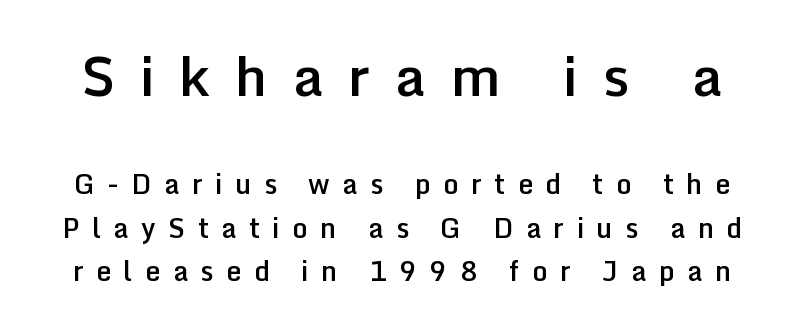
The image shows 54 px semibold sans-serif type, upright; set normal line spacing (1.61x), unusually wide letter spacing (+0.46 em), not underlined; the first (top) block is 2.0x larger; low stroke contrast and a medium x-height.
